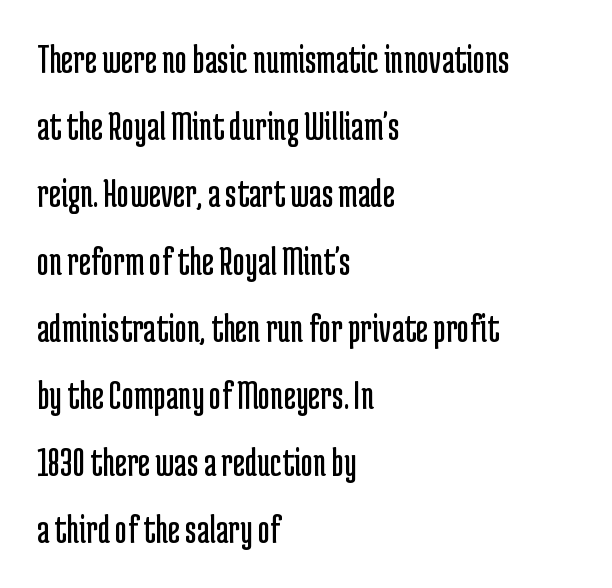
Nobody touched the tracking dial on this one. A student would call this left alignment; a typographer would say flush left, rag right. Bold? No — there's no thickening of the strokes. Each letter's strokes conclude bluntly, with no projecting serifs.
